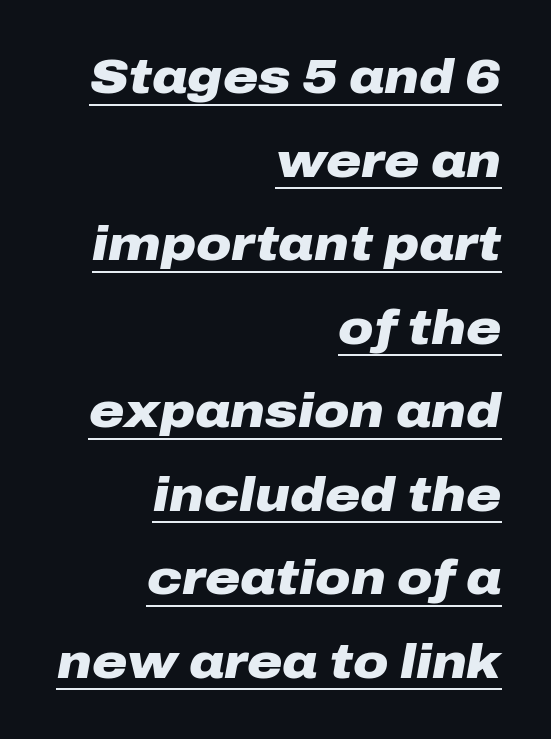
No extra tracking has been applied to these lines. Heavy, bold letterforms. The rendering uses natural spacing where letterforms have individual widths. Glance below the letters and you will spot a drawn line. Right-aligned paragraph, ragged on the left. The axis of the letterforms is tilted away from vertical.
